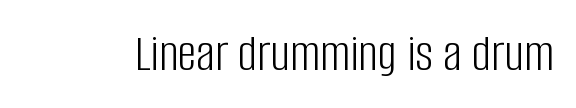
The image shows 53 px light, condensed sans-serif type, upright; set normal letter spacing, not underlined; low stroke contrast and a large x-height.
